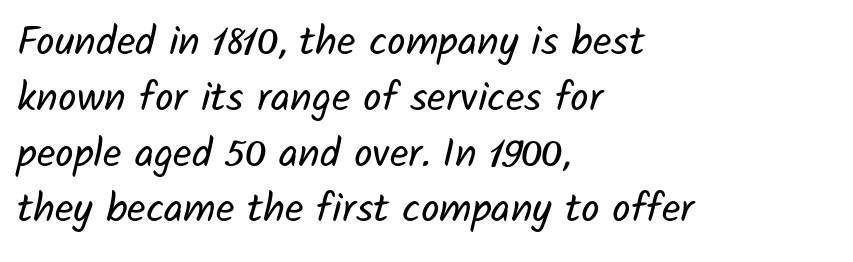
The image shows 41 px regular-weight sans-serif type; set left-aligned, normal line spacing (1.36x), normal letter spacing, not underlined; low stroke contrast and a medium x-height.
